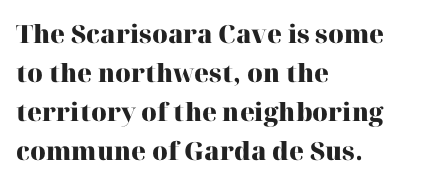
Vertical strokes here are truly vertical. In terms of letterspacing, this is plain default setting. This block has exactly the height ordinary leading produces. Pretty heavy lettering here — definitely bold.
